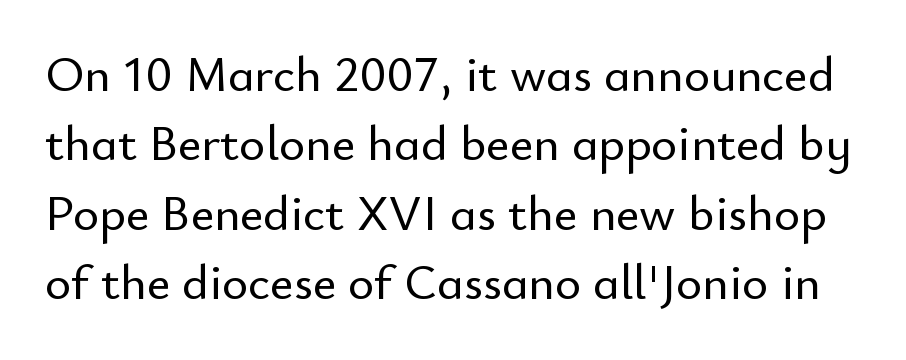
Q: Is the text italic (slanted)? A: No, it is upright.
Q: Is the typeface a serif or a sans-serif typeface? A: Sans-serif.
Q: Is the text underlined? A: No.
Q: Is the spacing between letters normal or unusually wide? A: Normal.
Q: Is the spacing between lines tight, normal or loose? A: Normal.
Q: Width (condensed, normal, or wide)? A: Normal.
Q: Stroke contrast? A: Low.
Q: x-height? A: Small.
Q: Monospaced? A: No.
